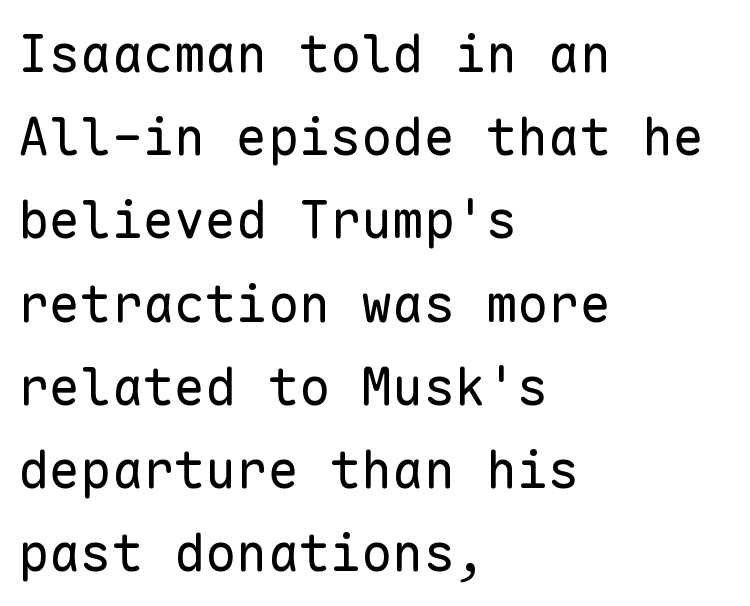
{"serif": "no", "italic": "no", "bold": "no", "weight": "regular", "width": "normal", "stroke_contrast": "low", "x_height": "medium", "monospaced": "yes", "underline": "no", "align": "left", "line_spacing": "normal", "line_spacing_ratio": 1.6, "letter_spacing": "normal", "letter_spacing_em": 0.0, "glyph_px": 52}
